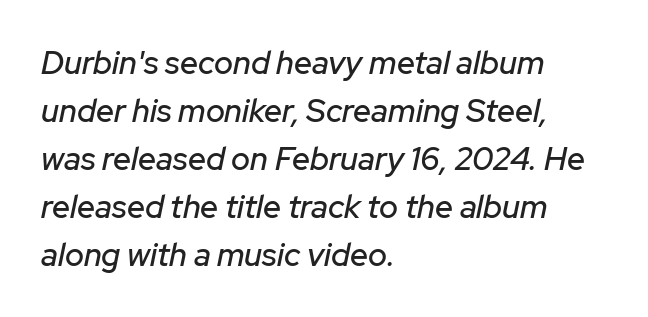
In CSS terms this would be text-align: left. Is this a fixed-width face? No — the glyphs have proportional, varying widths. The area under the type is left untouched. Horizontal bands of white between lines are of average thickness. These lines were composed using italics.
